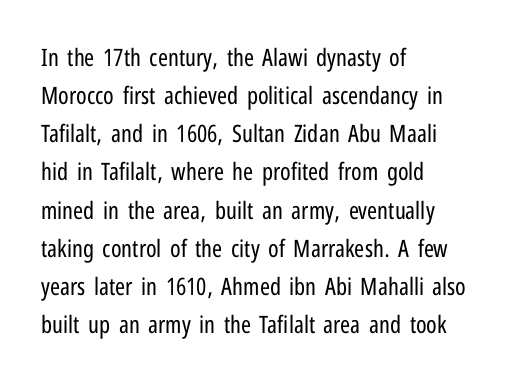
Q: Is the text bold? A: No.
Q: Is the text italic (slanted)? A: No, it is upright.
Q: Is the text underlined? A: No.
Q: How is the paragraph aligned? A: Left-aligned.
Q: Is the spacing between letters normal or unusually wide? A: Normal.
Q: Is the spacing between lines tight, normal or loose? A: Normal.
